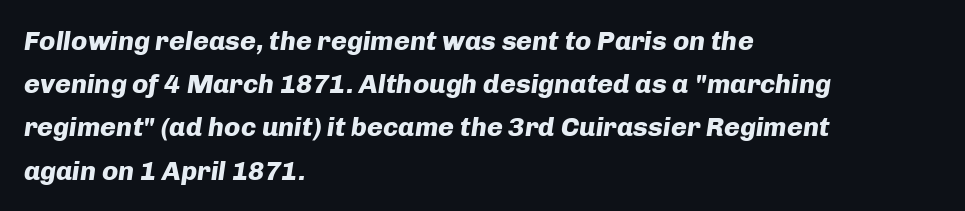
Q: Is the text bold? A: Yes.
Q: Is the text italic (slanted)? A: Yes, it leans right by about 8 degrees.
Q: Is the text underlined? A: No.
Q: How is the paragraph aligned? A: Left-aligned.
Q: Is the spacing between letters normal or unusually wide? A: Normal.
Q: Is the spacing between lines tight, normal or loose? A: Normal.
